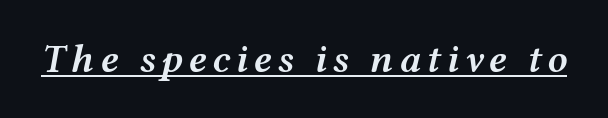
Somebody hit Ctrl+U on this one — the words are underlined. Think of a printed novel: that variable character pitch is what you see here. Every letter is mildly thick-stroked: semibold rather than bold. Designer's note — italics engaged.
